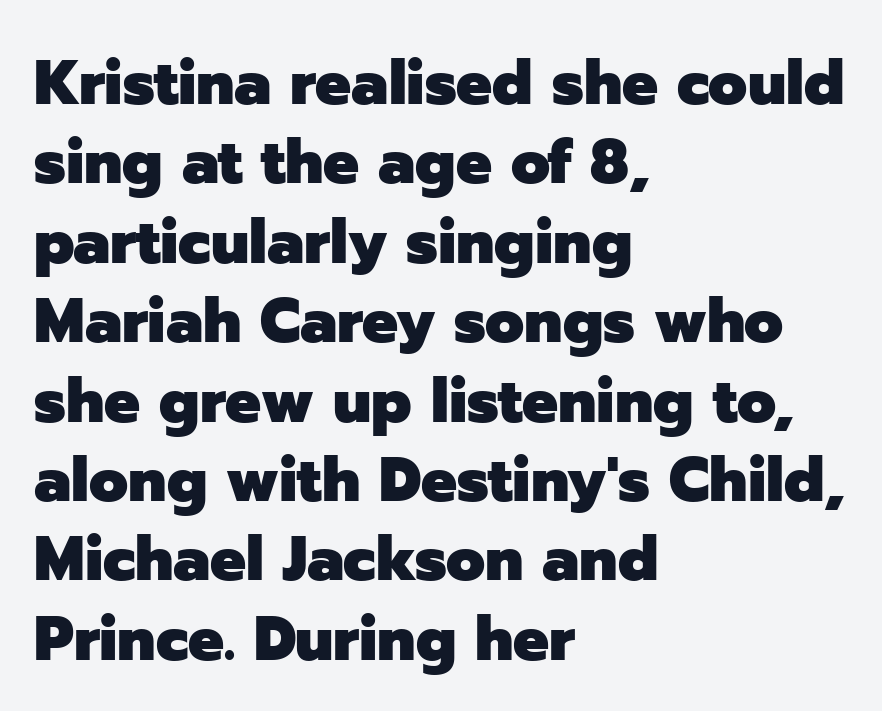
The image shows 63 px heavy sans-serif type, upright; set left-aligned, normal line spacing (1.26x), normal letter spacing, not underlined; low stroke contrast and a medium x-height.
